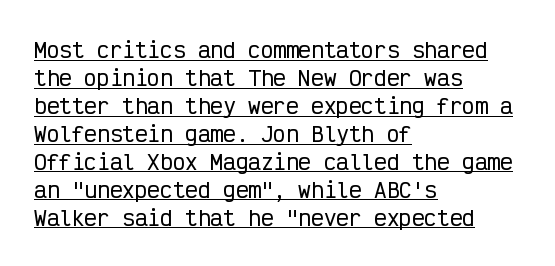
{"italic": "no", "underline": "yes", "align": "left", "line_spacing": "normal", "line_spacing_ratio": 1.33, "letter_spacing": "normal", "letter_spacing_em": 0.0, "glyph_px": 21}
